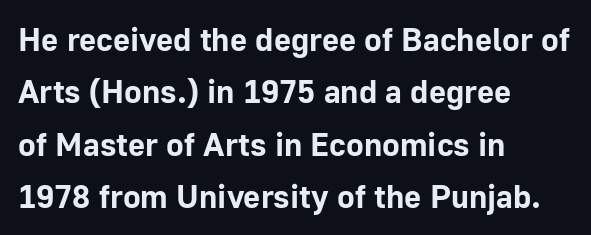
Q: Is the text bold? A: Yes.
Q: Is the text italic (slanted)? A: No, it is upright.
Q: Is the typeface a serif or a sans-serif typeface? A: Sans-serif.
Q: Is the text underlined? A: No.
Q: How is the paragraph aligned? A: Left-aligned.
Q: Is the spacing between letters normal or unusually wide? A: Normal.
Q: Is the spacing between lines tight, normal or loose? A: Normal.
Q: Width (condensed, normal, or wide)? A: Normal.
Q: Stroke contrast? A: Low.
Q: x-height? A: Medium.
Q: Monospaced? A: No.
